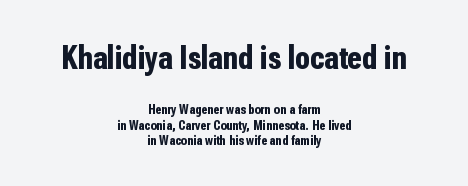
{"serif": "no", "italic": "no", "bold": "yes", "weight": "bold", "width": "condensed", "stroke_contrast": "low", "x_height": "medium", "monospaced": "no", "underline": "no", "align": "center", "line_spacing": "tight", "line_spacing_ratio": 1.09, "letter_spacing": "normal", "letter_spacing_em": 0.0, "larger_block": "first", "size_ratio": 2.43, "glyph_px": 34}
